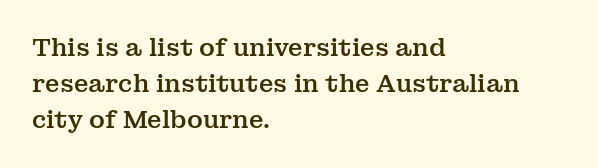
{"italic": "no", "underline": "no", "align": "left", "line_spacing": "normal", "line_spacing_ratio": 1.49, "letter_spacing": "normal", "letter_spacing_em": 0.0, "glyph_px": 24}
